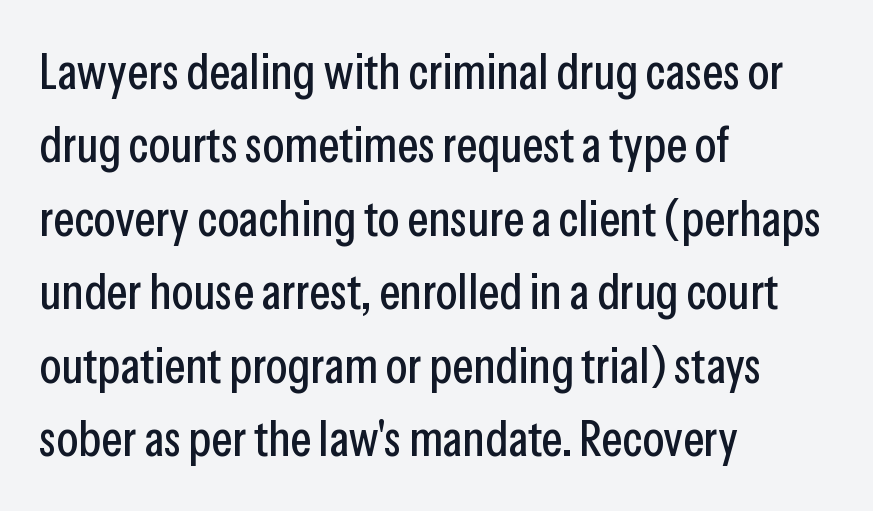
The passage shown has conventional tracking throughout. Decoration check: the copy has no underline. If you drew a line through each stem, it would be perfectly vertical. Varying glyph widths throughout — classic text-font behaviour. Compared with a centered layout, this one pins lines to the left instead. The face used here is a sans, in the tradition of grotesques and geometrics.
